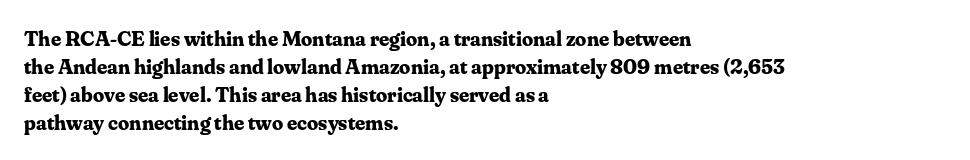
The axis of the letterforms is exactly vertical. Leftover space on each line is placed entirely after the last word. Each row of text sits above clean, open space. Students, note that the glyphs here touch the page at normal intervals.
